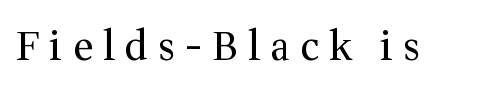
Q: Is the text bold? A: No.
Q: Is the text italic (slanted)? A: No, it is upright.
Q: Is the typeface a serif or a sans-serif typeface? A: Serif.
Q: Is the text underlined? A: No.
Q: Is the spacing between letters normal or unusually wide? A: Unusually wide.
Q: Width (condensed, normal, or wide)? A: Normal.
Q: Stroke contrast? A: Medium.
Q: x-height? A: Medium.
Q: Monospaced? A: No.
